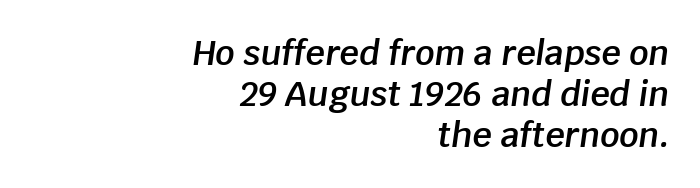
{"italic": "yes", "lean": "right", "slant_degrees": 8, "bold": "semi", "weight": "semibold", "width": "normal", "stroke_contrast": "low", "x_height": "large", "monospaced": "no", "underline": "no", "align": "right", "line_spacing_ratio": 1.21, "letter_spacing": "normal", "letter_spacing_em": 0.0, "glyph_px": 34}
